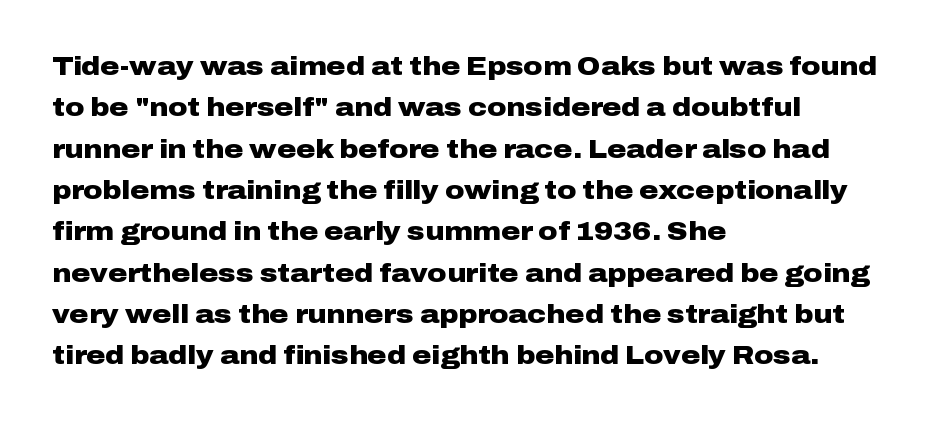
{"italic": "no", "bold": "yes", "underline": "no", "align": "left", "line_spacing": "normal", "line_spacing_ratio": 1.59, "letter_spacing": "normal", "letter_spacing_em": 0.0, "glyph_px": 26}
